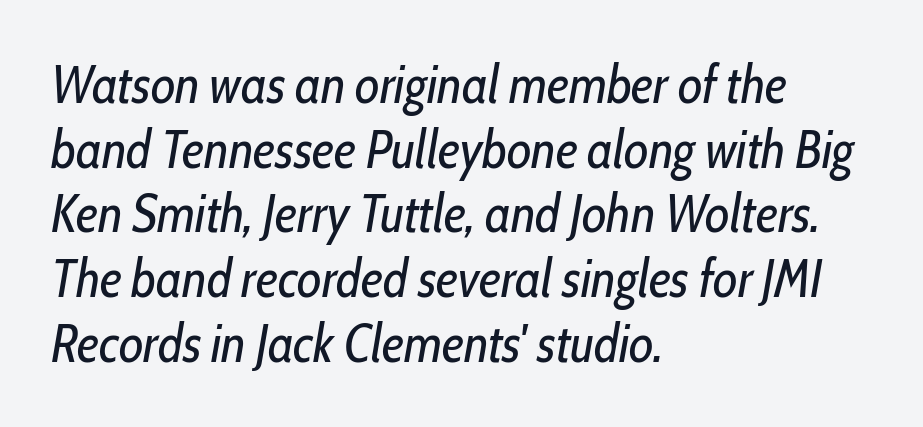
{"italic": "yes", "lean": "right", "slant_degrees": 10, "bold": "no", "weight": "regular", "width": "condensed", "stroke_contrast": "low", "x_height": "medium", "monospaced": "no", "underline": "no", "align": "left", "line_spacing_ratio": 1.22, "letter_spacing": "normal", "letter_spacing_em": 0.0, "glyph_px": 53}
